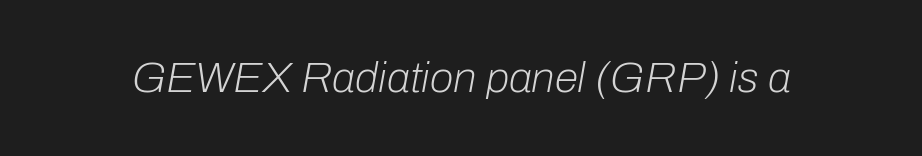
The image shows 43 px light type, italic (leaning right); set normal letter spacing, not underlined; low stroke contrast and a medium x-height.
